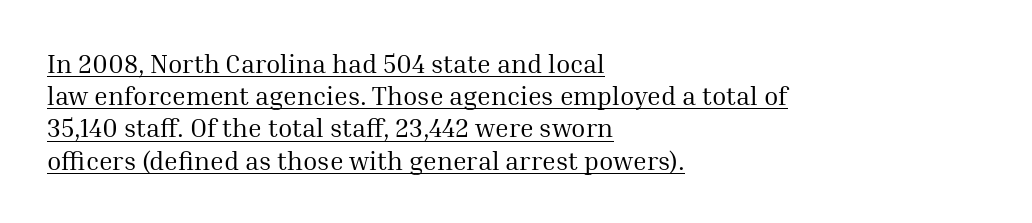
No italicization has been applied; the sample stays upright. Weight: regular or lighter. In CSS terms this would be text-align: left. Nothing unusual about the tracking: characters are spaced as the font intends.
